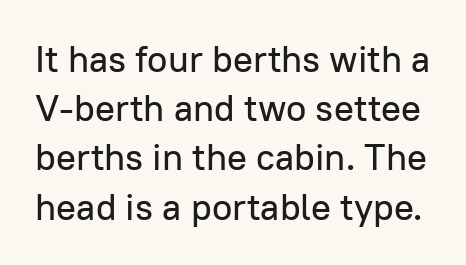
{"serif": "no", "italic": "no", "width": "normal", "stroke_contrast": "low", "x_height": "medium", "monospaced": "no", "underline": "no", "line_spacing": "normal", "line_spacing_ratio": 1.33, "letter_spacing": "normal", "letter_spacing_em": 0.0, "glyph_px": 37}
